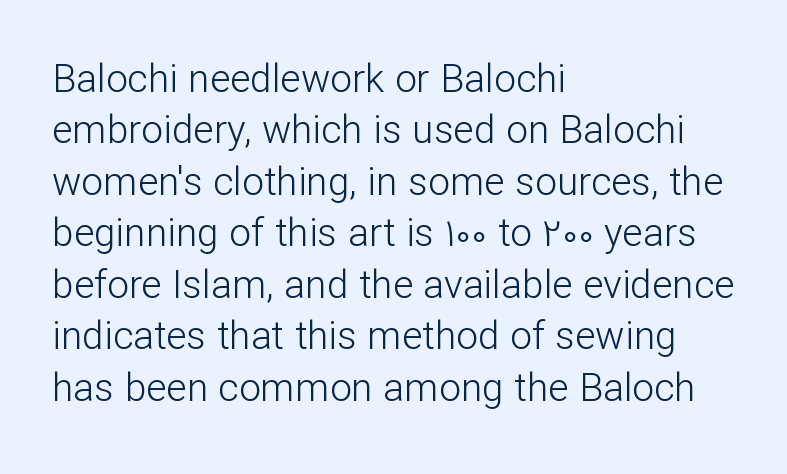
The image shows 39 px light sans-serif type, upright; set left-aligned, normal line spacing (1.32x), normal letter spacing, not underlined; low stroke contrast and a medium x-height.
